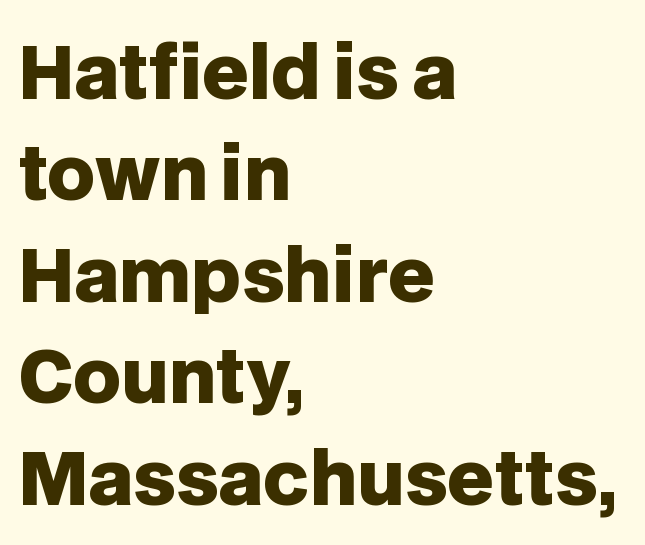
Each row of text sits above clean, open space. The type family on display is of the sans-serif kind. Alignment: flush left. The rendering uses natural spacing where letterforms have individual widths. A typesetter would mark this as roman, not italic.
